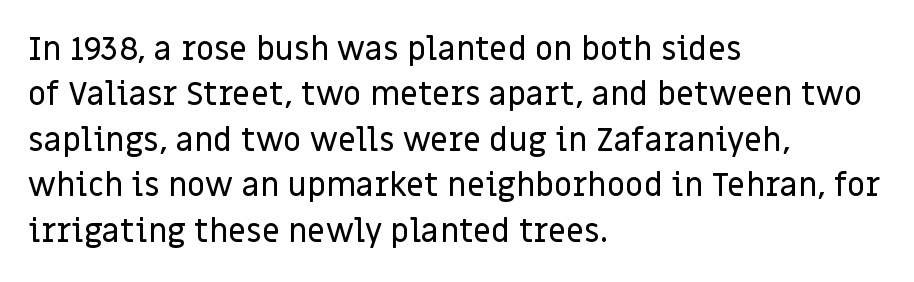
Q: Is the text italic (slanted)? A: No, it is upright.
Q: Is the typeface a serif or a sans-serif typeface? A: Sans-serif.
Q: Is the text underlined? A: No.
Q: How is the paragraph aligned? A: Left-aligned.
Q: Is the spacing between letters normal or unusually wide? A: Normal.
Q: Is the spacing between lines tight, normal or loose? A: Normal.
Q: Width (condensed, normal, or wide)? A: Normal.
Q: Stroke contrast? A: Low.
Q: x-height? A: Large.
Q: Monospaced? A: No.
